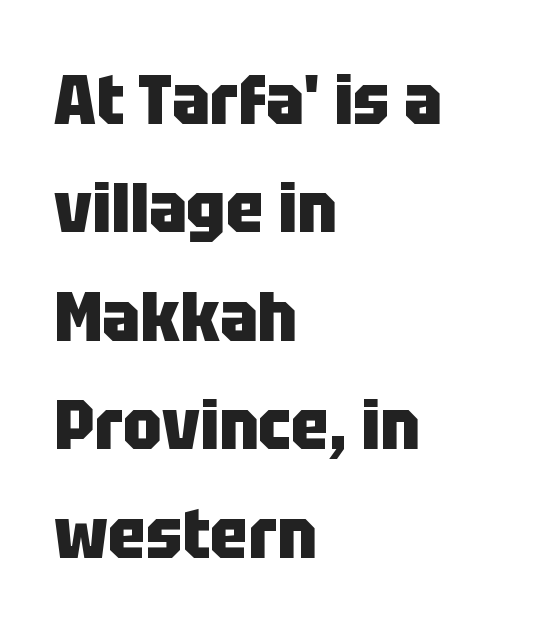
{"serif": "no", "italic": "no", "bold": "yes", "weight": "heavy", "width": "condensed", "stroke_contrast": "low", "x_height": "large", "monospaced": "no", "underline": "no", "align": "left", "line_spacing": "normal", "line_spacing_ratio": 1.55, "letter_spacing": "normal", "letter_spacing_em": 0.0, "glyph_px": 70}
